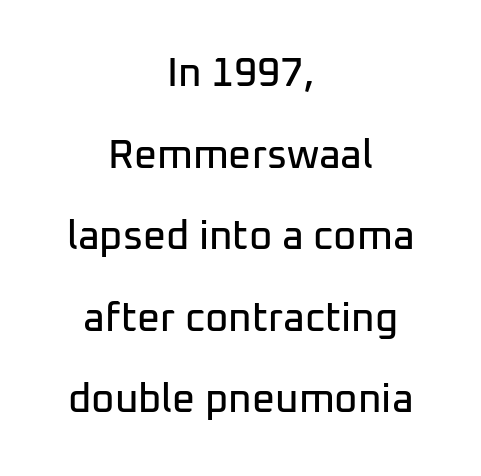
What kind of face is this? One without serifs — a sans. Letters rest on an invisible, unmarked baseline. These lines stack symmetrically, like a column narrowing and widening about its center. A roman cut, with each character standing at attention.
